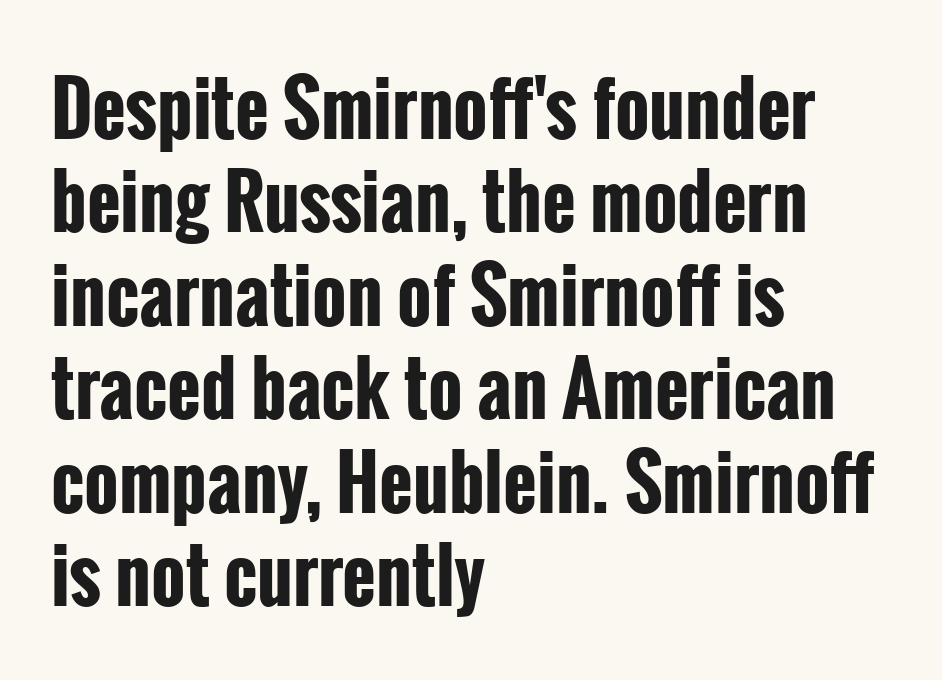
Notice how the passage keeps a crisp vertical edge on the left only. Is this a fixed-width face? No — the glyphs have proportional, varying widths. You can tell it's not italic because the verticals are truly vertical. Any mark beneath the type? The region is blank.
